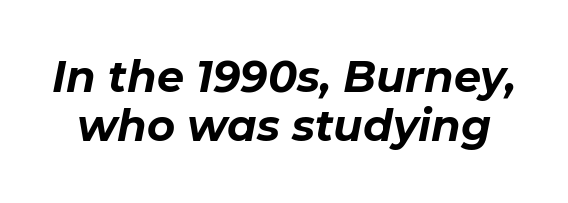
{"italic": "yes", "lean": "right", "slant_degrees": 11, "bold": "yes", "weight": "bold", "width": "normal", "stroke_contrast": "low", "x_height": "medium", "monospaced": "no", "underline": "no", "line_spacing": "tight", "line_spacing_ratio": 1.15, "letter_spacing": "normal", "letter_spacing_em": 0.0, "glyph_px": 43}
